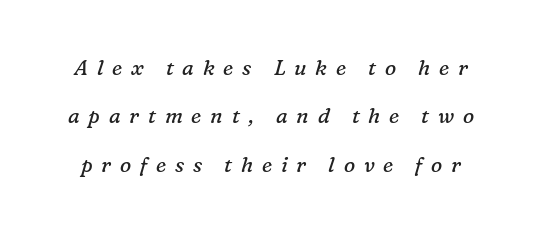
Q: Is the text bold? A: No.
Q: Is the text italic (slanted)? A: Yes, it leans right by about 16 degrees.
Q: Is the text underlined? A: No.
Q: Is the spacing between letters normal or unusually wide? A: Unusually wide.
Q: Is the spacing between lines tight, normal or loose? A: Loose.
